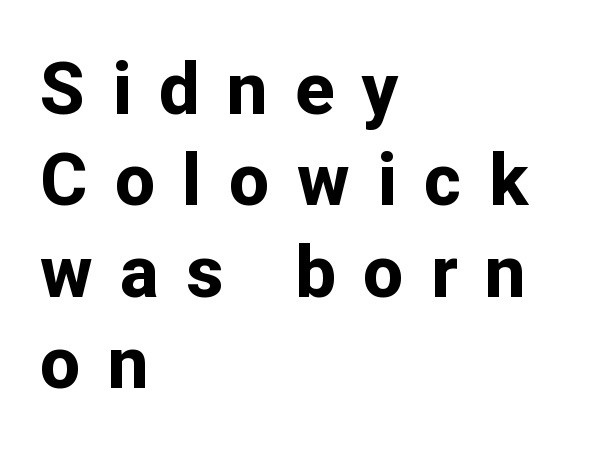
Q: Is the text bold? A: Yes.
Q: Is the text italic (slanted)? A: No, it is upright.
Q: Is the typeface a serif or a sans-serif typeface? A: Sans-serif.
Q: Is the text underlined? A: No.
Q: How is the paragraph aligned? A: Left-aligned.
Q: Is the spacing between letters normal or unusually wide? A: Unusually wide.
Q: Is the spacing between lines tight, normal or loose? A: Normal.
Q: Width (condensed, normal, or wide)? A: Normal.
Q: Stroke contrast? A: Low.
Q: x-height? A: Medium.
Q: Monospaced? A: No.
